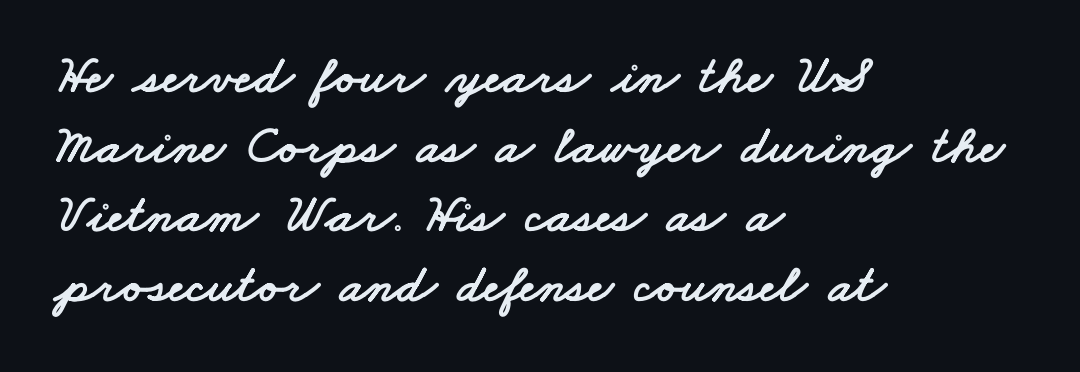
The image shows 54 px wide sans-serif type; set left-aligned, normal line spacing (1.29x), normal letter spacing, not underlined; low stroke contrast and a small x-height.
